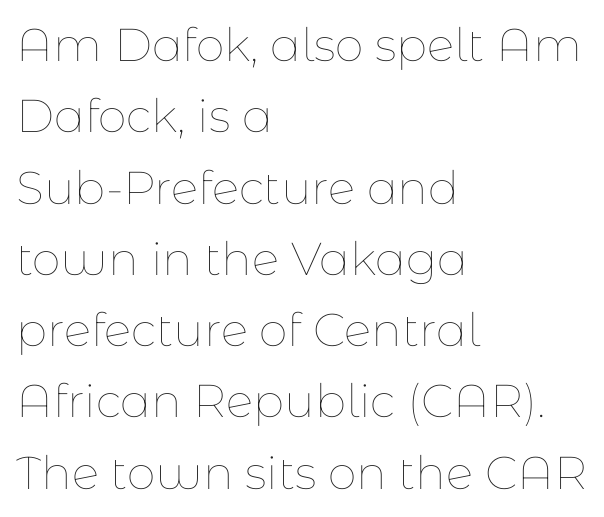
The image shows 46 px thin type, upright; set left-aligned, normal line spacing (1.55x), normal letter spacing, not underlined; low stroke contrast and a medium x-height.
